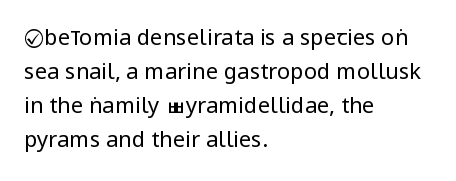
Caption: multi-line text, flush left, ragged right. Rendered with straight, roman letterforms. Beneath every word, the page is bare. Weight: not bold — regular or lighter. Nobody touched the tracking dial on this one. Vertically, the passage feels balanced, rows spaced as you'd expect.
